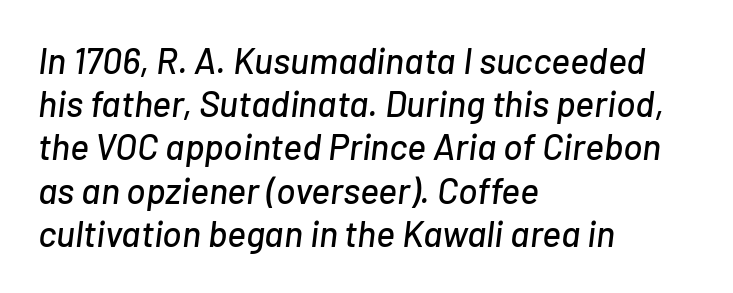
The image shows 36 px text type, italic (leaning right); set left-aligned, line spacing 1.2x, normal letter spacing, not underlined; low stroke contrast and a medium x-height.
